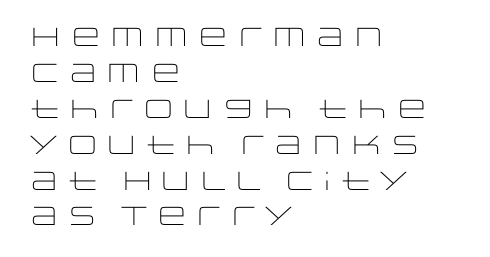
The image shows 26 px text type, upright; set left-aligned, normal line spacing (1.38x), normal letter spacing, not underlined.
